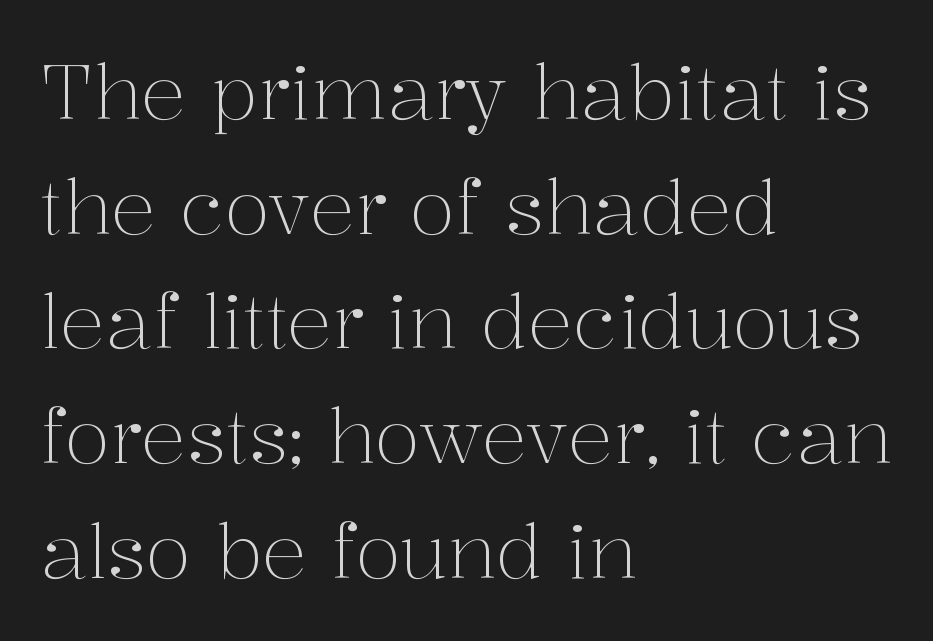
The image shows 75 px light serif type, upright; set left-aligned, normal line spacing (1.53x), normal letter spacing, not underlined; medium stroke contrast and a medium x-height.
